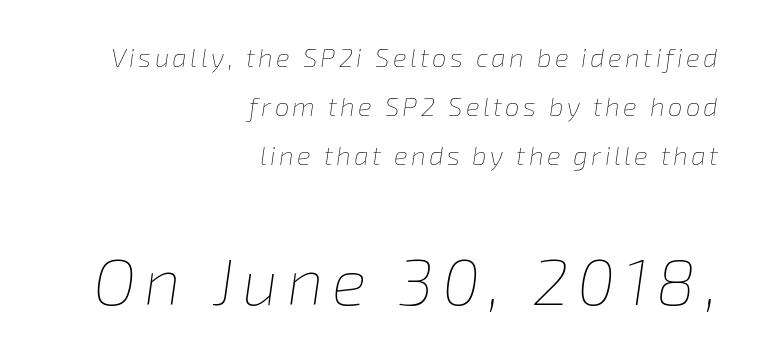
Q: Is the text bold? A: No.
Q: Is the text italic (slanted)? A: Yes, it leans right by about 8 degrees.
Q: Is the text underlined? A: No.
Q: How is the paragraph aligned? A: Right-aligned.
Q: Which block of text is set in a larger size, the first (top) or the second (bottom)? A: The second (bottom) one.
Q: Width (condensed, normal, or wide)? A: Normal.
Q: Stroke contrast? A: Low.
Q: x-height? A: Medium.
Q: Monospaced? A: No.
